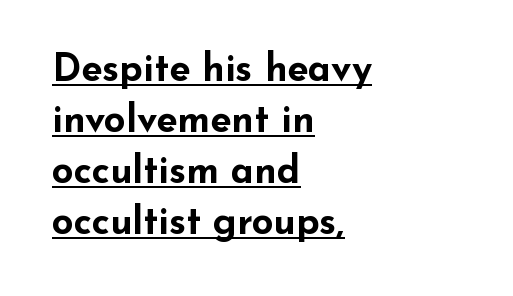
The image shows 38 px bold, wide sans-serif type, upright; set left-aligned, normal line spacing (1.34x), normal letter spacing, underlined; low stroke contrast and a small x-height.
